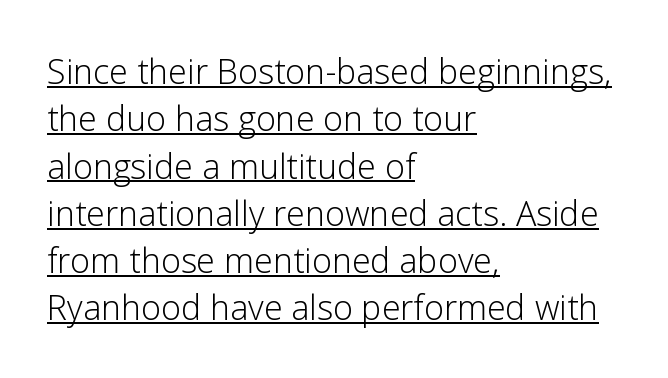
Q: Is the text bold? A: No.
Q: Is the text italic (slanted)? A: No, it is upright.
Q: Is the typeface a serif or a sans-serif typeface? A: Sans-serif.
Q: Is the text underlined? A: Yes.
Q: How is the paragraph aligned? A: Left-aligned.
Q: Is the spacing between letters normal or unusually wide? A: Normal.
Q: Is the spacing between lines tight, normal or loose? A: Normal.
Q: Width (condensed, normal, or wide)? A: Normal.
Q: Stroke contrast? A: Low.
Q: x-height? A: Medium.
Q: Monospaced? A: No.
